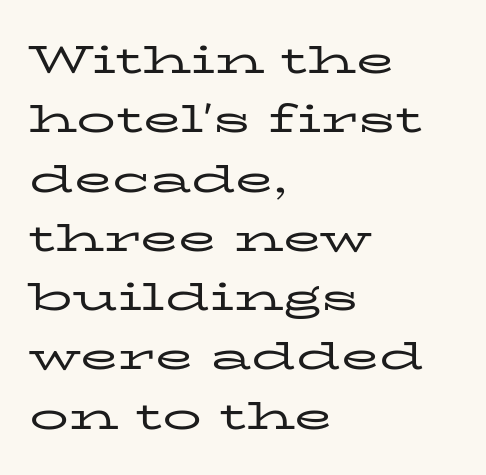
{"serif": "yes", "italic": "no", "bold": "no", "weight": "regular", "width": "wide", "stroke_contrast": "low", "x_height": "medium", "monospaced": "no", "underline": "no", "align": "left", "line_spacing": "normal", "line_spacing_ratio": 1.52, "letter_spacing": "normal", "letter_spacing_em": 0.0, "glyph_px": 39}
